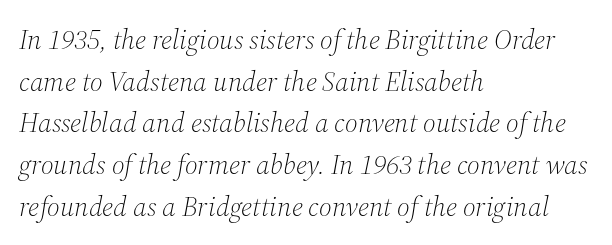
Rows of type keep a routine distance in the vertical direction. Small tapered or slab feet sit at the stroke ends, so this counts as serif. Does the lettering tilt? It does — this is italic. Inter-character spacing is left at the font's built-in metrics. This reads as an unemphasized weight, regular at the heaviest.
